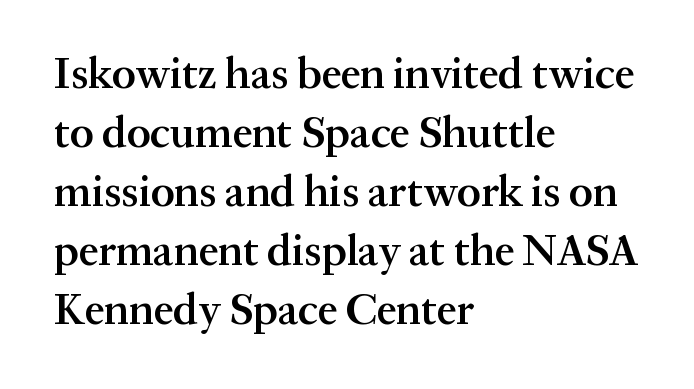
Words float on clear page, feet unadorned. The strokes are fattened partway — semibold, not bold. These lines are rendered in a variable-pitch font. The specimen reads as upright at a glance.
